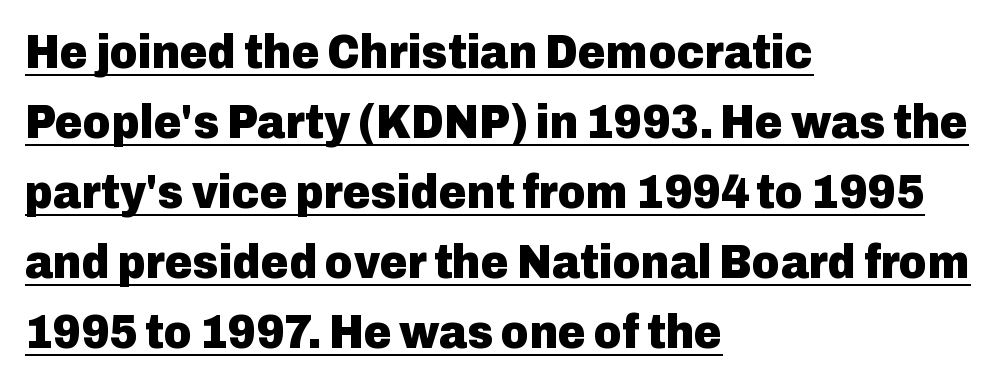
The font family rendered here belongs to the sans-serif group. A dark, heavy texture on the line: the type is bold. These lines are set flush left with a ragged right edge. Like a heading marked for emphasis, these lines bear an underscore.
